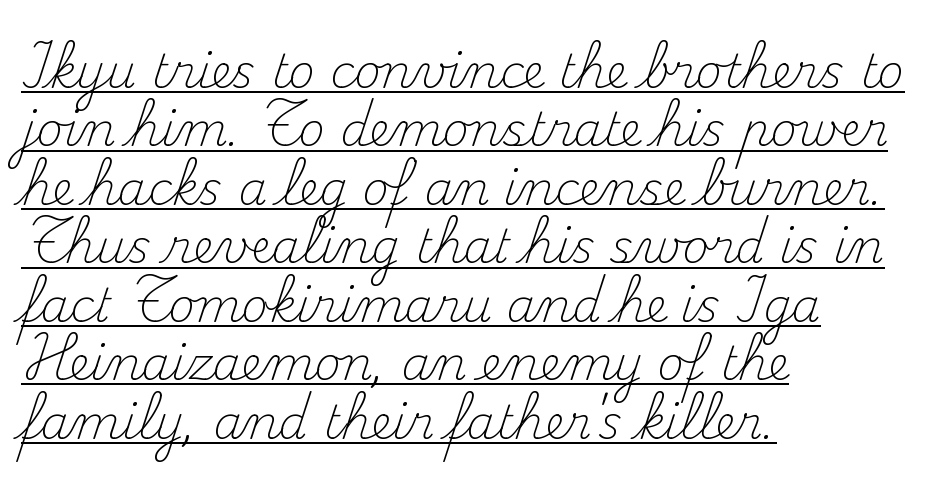
The rendering uses natural spacing where letterforms have individual widths. The glyphs are accompanied by a horizontal stroke just below them. Classification — serif. The weight tops out at a normal text grade. Nobody touched the tracking dial on this one.
